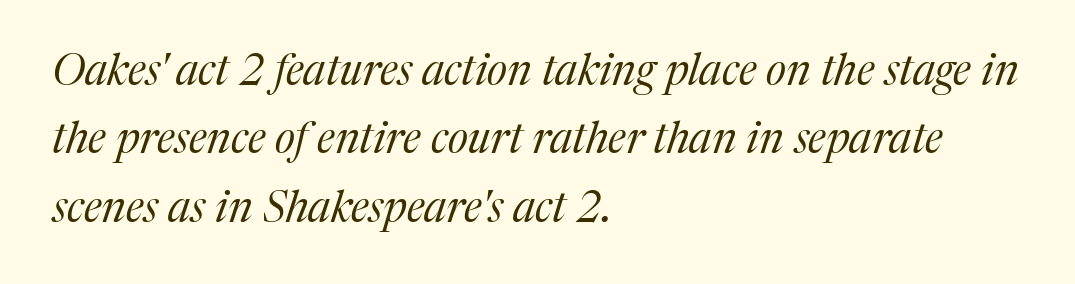
The image shows 43 px regular-weight serif type, italic (leaning right); set left-aligned, normal line spacing (1.59x), normal letter spacing, not underlined; medium stroke contrast and a medium x-height.
